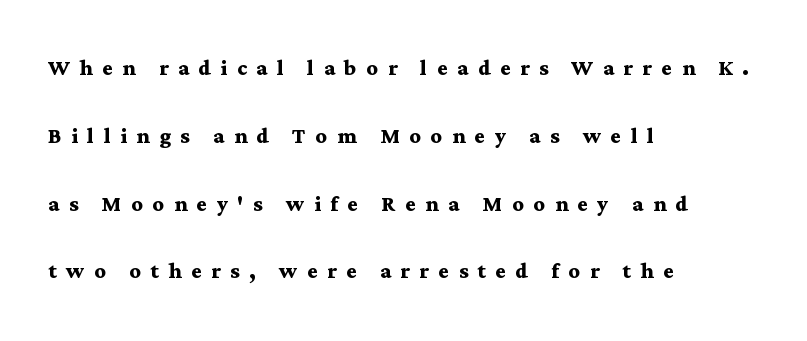
{"serif": "yes", "italic": "no", "bold": "yes", "weight": "semibold", "width": "wide", "stroke_contrast": "medium", "x_height": "medium", "monospaced": "no", "underline": "no", "align": "left", "line_spacing": "loose", "line_spacing_ratio": 2.42, "letter_spacing": "wide", "letter_spacing_em": 0.34, "glyph_px": 28}
